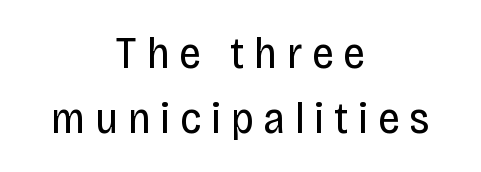
Decoration check: the copy has no underline. The font sits on the lighter half of the weight spectrum, regular included. These lines have a slow, spaced-out rhythm from letter to letter. Classification — sans serif. If you drew a line through each stem, it would be perfectly vertical. Think of a printed novel: that variable character pitch is what you see here.
